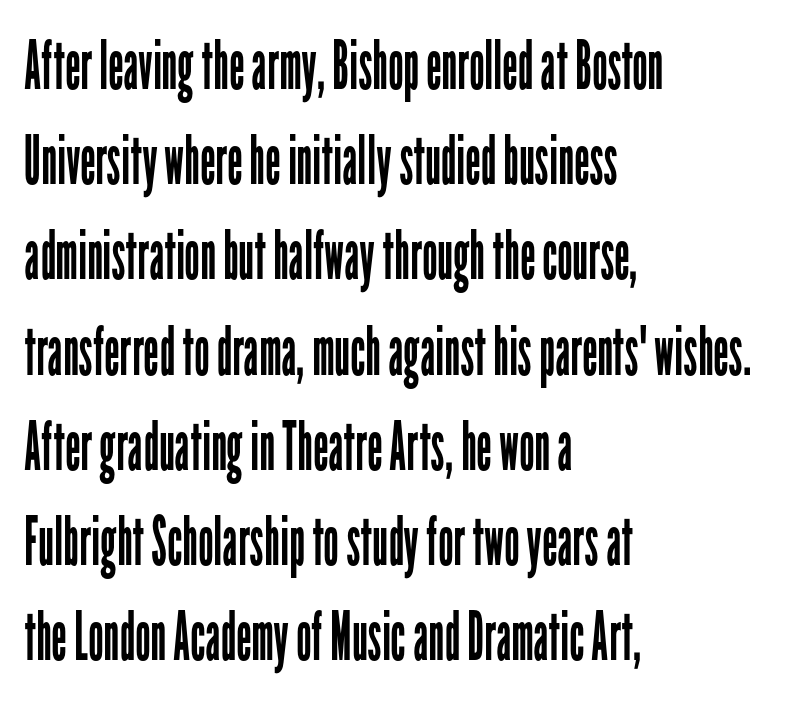
Q: Is the text bold? A: No.
Q: Is the text italic (slanted)? A: No, it is upright.
Q: Is the typeface a serif or a sans-serif typeface? A: Sans-serif.
Q: Is the text underlined? A: No.
Q: How is the paragraph aligned? A: Left-aligned.
Q: Is the spacing between letters normal or unusually wide? A: Normal.
Q: Is the spacing between lines tight, normal or loose? A: Normal.
Q: Width (condensed, normal, or wide)? A: Condensed.
Q: Stroke contrast? A: Low.
Q: x-height? A: Medium.
Q: Monospaced? A: No.
